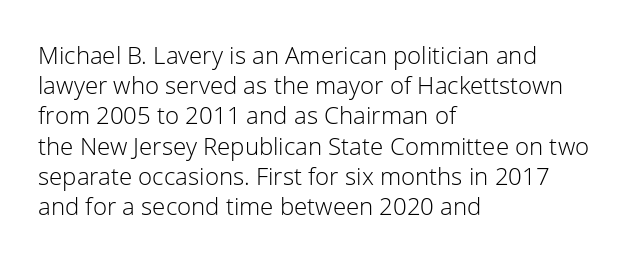
The weight would be labelled regular, book, light, or lighter still. Every stem runs plumb, perpendicular to the baseline. Descender tails drop into unmarked territory. One glance says typical: line gaps are just what's usual.
